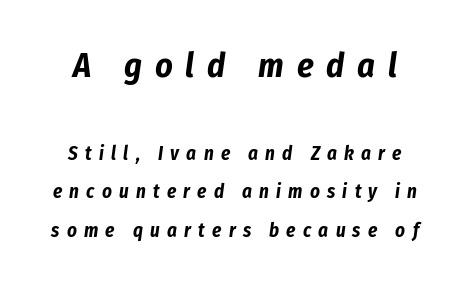
The image shows 34 px bold, condensed type, italic (leaning right); set loose line spacing (2.04x), unusually wide letter spacing (+0.38 em), not underlined; the first (top) block is 1.79x larger; low stroke contrast and a medium x-height.
